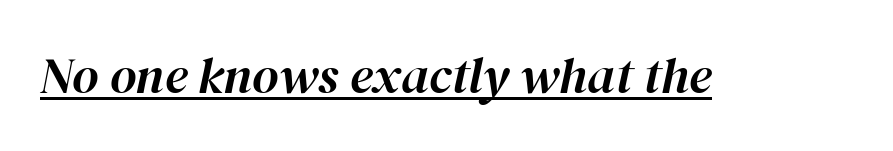
Q: Is the text italic (slanted)? A: Yes, it leans right by about 12 degrees.
Q: Is the text underlined? A: Yes.
Q: Is the spacing between letters normal or unusually wide? A: Normal.
Q: Width (condensed, normal, or wide)? A: Normal.
Q: Stroke contrast? A: High.
Q: x-height? A: Medium.
Q: Monospaced? A: No.
